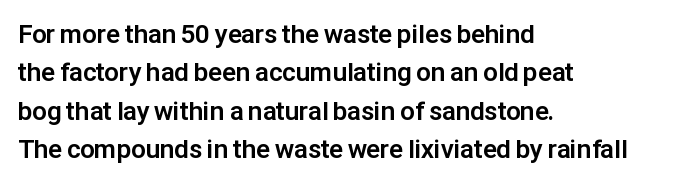
{"italic": "no", "bold": "yes", "underline": "no", "align": "left", "line_spacing": "normal", "line_spacing_ratio": 1.48, "letter_spacing": "normal", "letter_spacing_em": 0.0, "glyph_px": 26}
